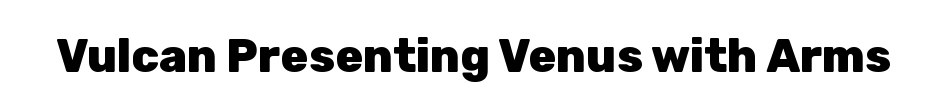
The image shows 46 px heavy sans-serif type, upright; set normal letter spacing, not underlined; low stroke contrast and a medium x-height.
